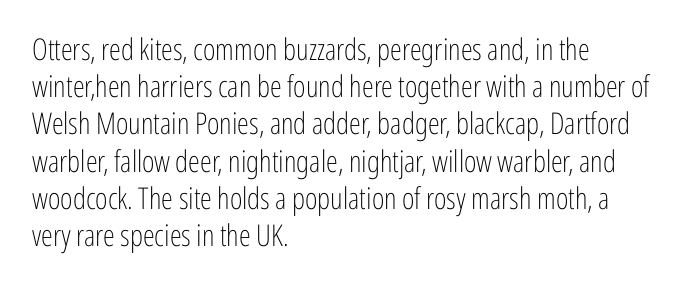
The image shows 30 px light, condensed sans-serif type, upright; set left-aligned, line spacing 1.24x, normal letter spacing, not underlined; low stroke contrast and a medium x-height.
